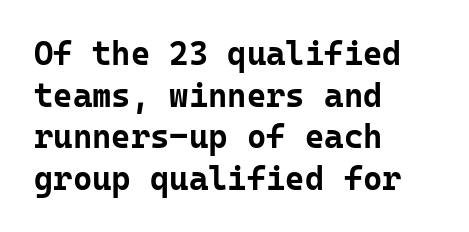
These lines are set flush left with a ragged right edge. A typesetter would mark this as roman, not italic. Has an underline been added? It has not. Looks like terminal output: every glyph gets an equal slot. Whoever set this chose a conventional vertical rhythm.
